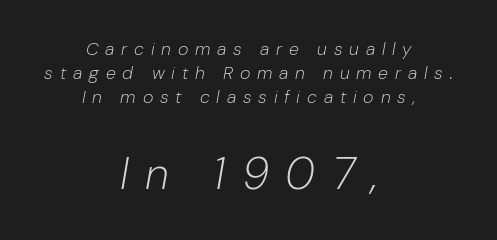
{"italic": "yes", "lean": "right", "slant_degrees": 10, "bold": "no", "weight": "light", "width": "normal", "stroke_contrast": "low", "x_height": "medium", "monospaced": "no", "underline": "no", "align": "center", "line_spacing": "normal", "line_spacing_ratio": 1.34, "letter_spacing": "wide", "letter_spacing_em": 0.38, "larger_block": "second", "size_ratio": 2.44, "glyph_px": 44}
